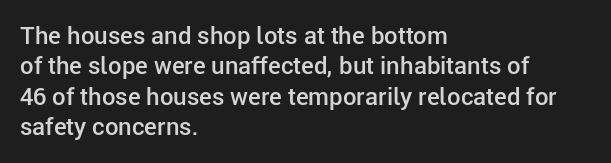
The paragraph shown leans on its left margin. A bit beefed up — I'd call it semibold rather than bold. The area under the type is left untouched. The horizontal fit of the characters is conventional and even. Students, observe: this is what conventionally led text looks like.
